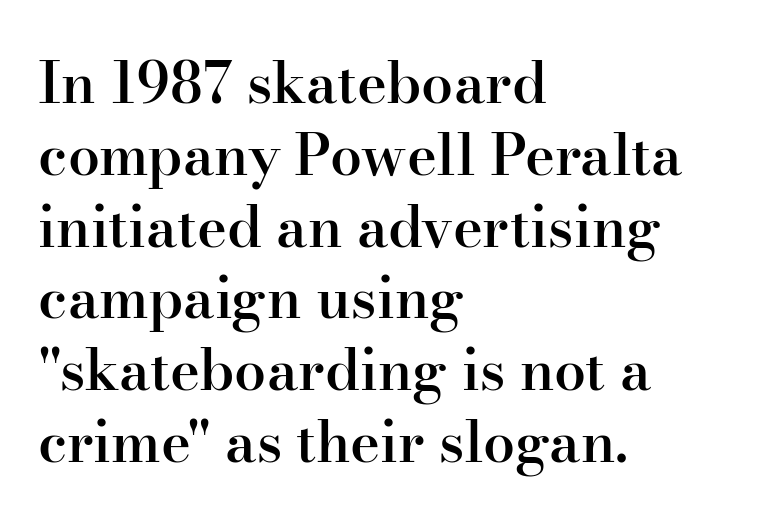
The image shows 57 px semibold serif type, upright; set left-aligned, normal line spacing (1.26x), normal letter spacing, not underlined; high stroke contrast and a small x-height.
